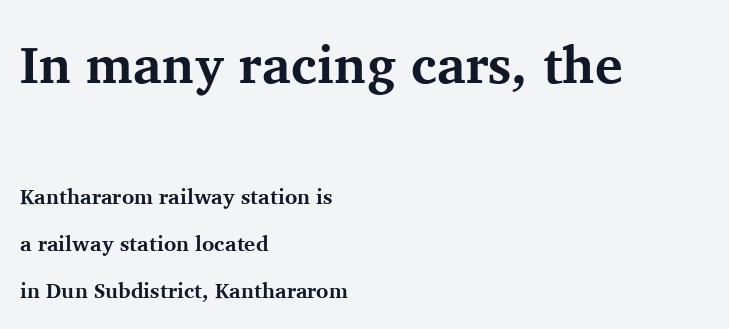
The rag falls on the right side of this text block. Bold? Absolutely — the strokes are thick and heavy. A student would notice the top passage is typeset larger than what follows. Interline gaps are noticeably wide in this sample.
